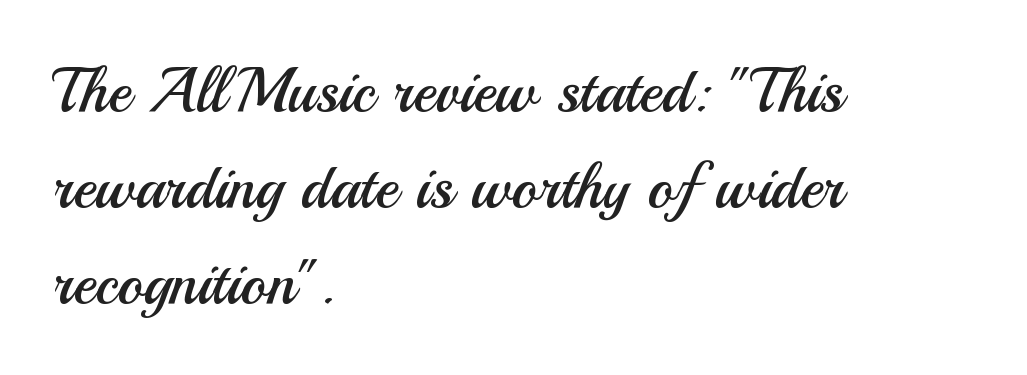
{"serif": "no", "bold": "no", "weight": "regular", "width": "normal", "stroke_contrast": "medium", "x_height": "small", "monospaced": "no", "underline": "no", "align": "left", "line_spacing": "normal", "line_spacing_ratio": 1.55, "letter_spacing": "normal", "letter_spacing_em": 0.0, "glyph_px": 62}
